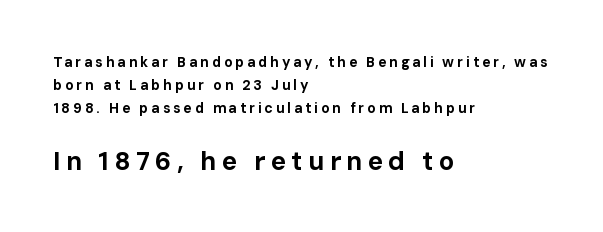
The image shows 26 px bold type, upright; set left-aligned, normal line spacing (1.66x), unusually wide letter spacing (+0.2 em), not underlined; the second (bottom) block is 1.86x larger.
